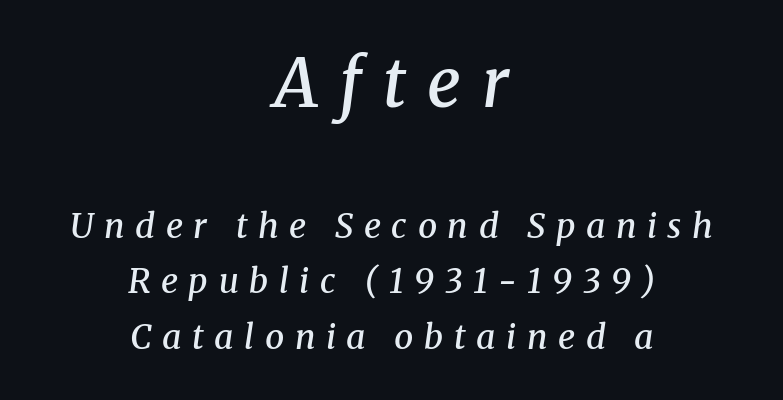
Q: Is the text bold? A: Semi-bold.
Q: Is the text italic (slanted)? A: Yes, it leans right by about 8 degrees.
Q: Is the typeface a serif or a sans-serif typeface? A: Serif.
Q: Is the text underlined? A: No.
Q: How is the paragraph aligned? A: Centered.
Q: Is the spacing between letters normal or unusually wide? A: Unusually wide.
Q: Is the spacing between lines tight, normal or loose? A: Normal.
Q: Which block of text is set in a larger size, the first (top) or the second (bottom)? A: The first (top) one.
Q: Width (condensed, normal, or wide)? A: Normal.
Q: Stroke contrast? A: Medium.
Q: x-height? A: Medium.
Q: Monospaced? A: No.
